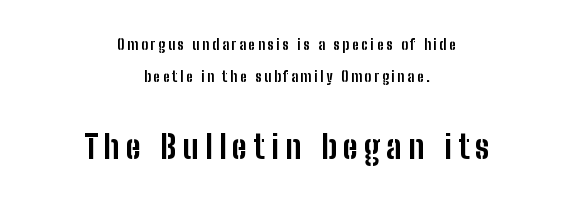
The image shows 32 px bold, condensed sans-serif type, upright; set centered, loose line spacing (2.32x), unusually wide letter spacing (+0.2 em), not underlined; the second (bottom) block is 2.29x larger; low stroke contrast and a medium x-height.
